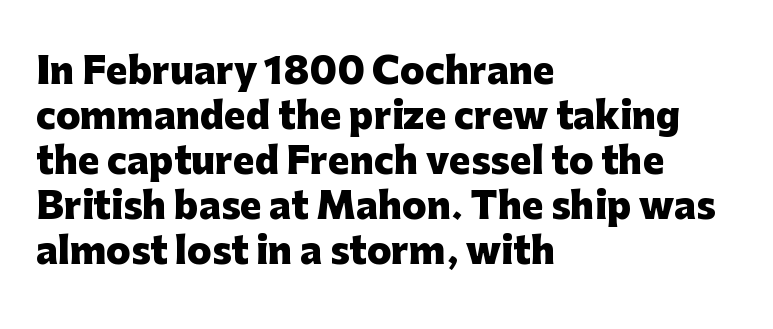
Q: Is the text bold? A: Yes.
Q: Is the text italic (slanted)? A: No, it is upright.
Q: Is the typeface a serif or a sans-serif typeface? A: Sans-serif.
Q: Is the text underlined? A: No.
Q: How is the paragraph aligned? A: Left-aligned.
Q: Is the spacing between letters normal or unusually wide? A: Normal.
Q: Is the spacing between lines tight, normal or loose? A: Normal.
Q: Width (condensed, normal, or wide)? A: Normal.
Q: Stroke contrast? A: Low.
Q: x-height? A: Medium.
Q: Monospaced? A: No.
